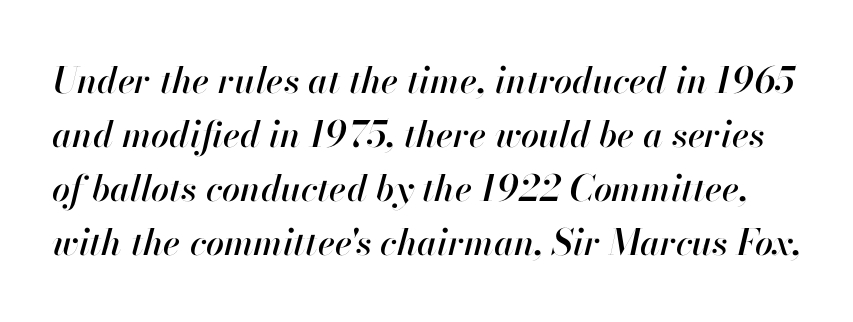
The image shows 36 px text type, italic (leaning right); set normal line spacing (1.5x), normal letter spacing, not underlined; high stroke contrast and a small x-height.
